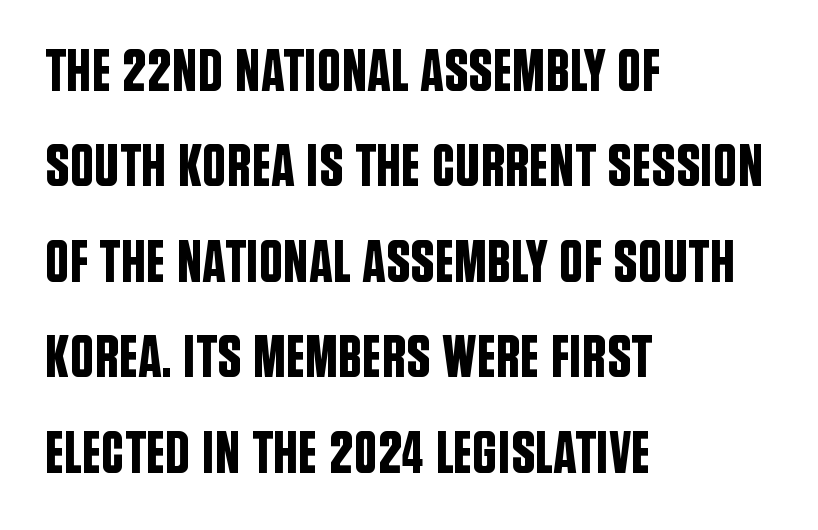
Check under the words: just untouched page. The passage shown is typeset with a sans-serif family. A student would call this left alignment; a typographer would say flush left, rag right. In terms of letterspacing, this is plain default setting.
